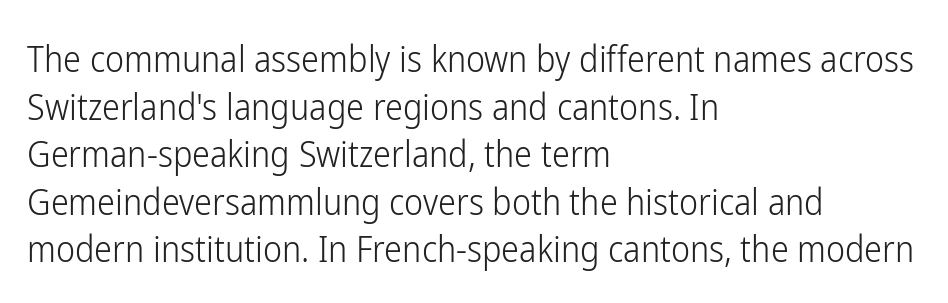
{"serif": "no", "italic": "no", "bold": "no", "weight": "light", "width": "condensed", "stroke_contrast": "low", "x_height": "medium", "monospaced": "no", "underline": "no", "align": "left", "line_spacing": "normal", "line_spacing_ratio": 1.32, "letter_spacing": "normal", "letter_spacing_em": 0.0, "glyph_px": 36}
